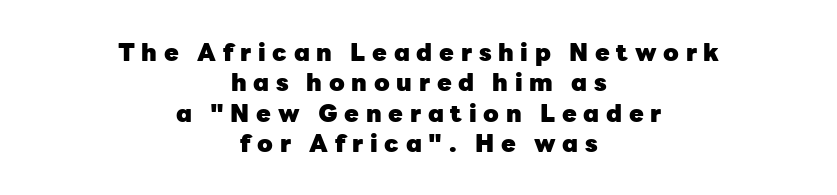
Tracking value appears strongly positive — letters spread wide. The letters stand straight up with perfectly vertical stems. A full-strength bold gives these letters their thick strokes. Neither beginnings nor endings align; midpoints do.
